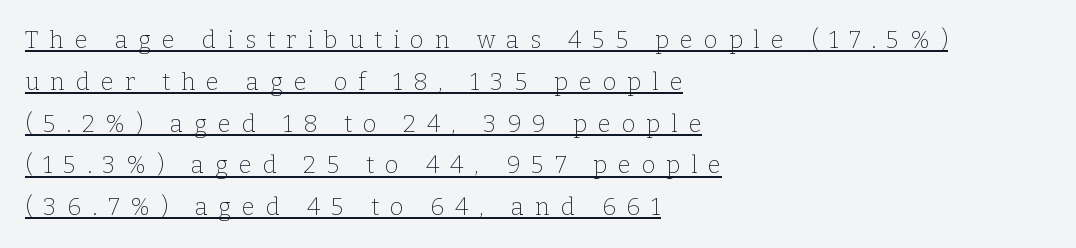
Q: Is the text bold? A: No.
Q: Is the text italic (slanted)? A: No, it is upright.
Q: Is the text underlined? A: Yes.
Q: How is the paragraph aligned? A: Left-aligned.
Q: Is the spacing between letters normal or unusually wide? A: Unusually wide.
